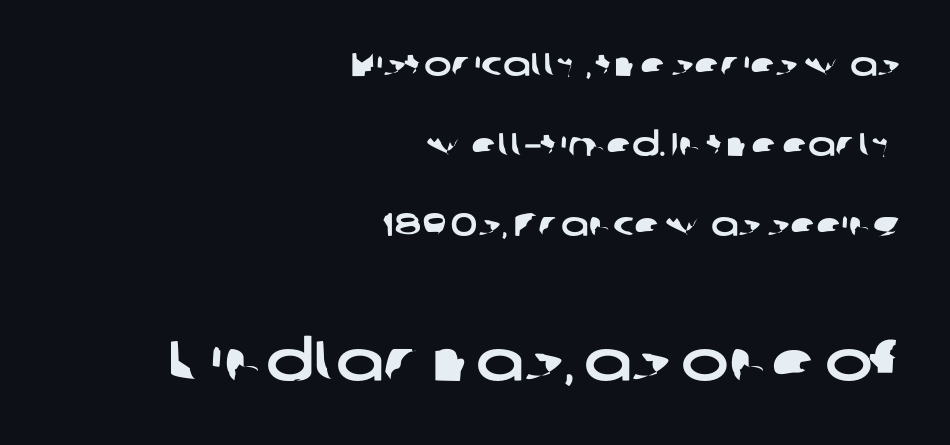
Q: Is the typeface a serif or a sans-serif typeface? A: Sans-serif.
Q: Is the text underlined? A: No.
Q: How is the paragraph aligned? A: Right-aligned.
Q: Is the spacing between letters normal or unusually wide? A: Normal.
Q: Is the spacing between lines tight, normal or loose? A: Loose.
Q: Which block of text is set in a larger size, the first (top) or the second (bottom)? A: The second (bottom) one.
Q: Width (condensed, normal, or wide)? A: Wide.
Q: Stroke contrast? A: Low.
Q: x-height? A: Medium.
Q: Monospaced? A: No.
